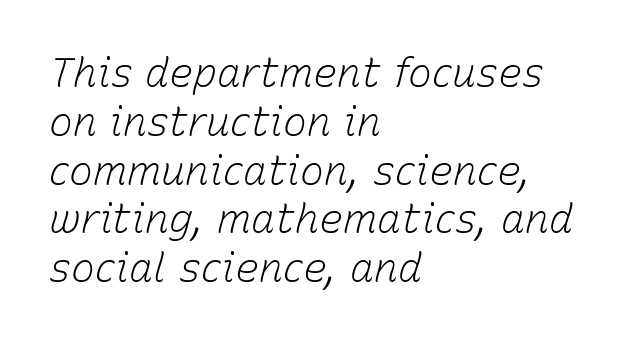
Q: Is the text bold? A: No.
Q: Is the text italic (slanted)? A: Yes, it leans right by about 15 degrees.
Q: Is the text underlined? A: No.
Q: How is the paragraph aligned? A: Left-aligned.
Q: Is the spacing between letters normal or unusually wide? A: Normal.
Q: Width (condensed, normal, or wide)? A: Normal.
Q: Stroke contrast? A: Low.
Q: x-height? A: Medium.
Q: Monospaced? A: No.
